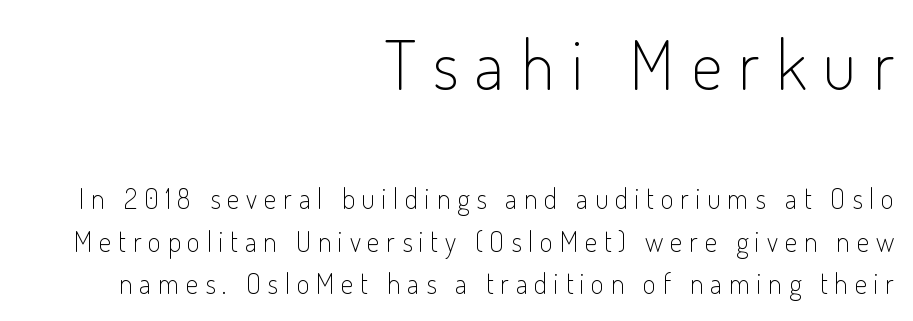
Type style note: lacks serifs. Display-style spreading of the glyphs; the letterfit is very open. A typesetter would call this leading conventional body-copy spacing. Casual observation: everything's shoved over to the right. Typesetter's note — upper block bumped up in size, lower block left smaller. The specimen reads as upright at a glance.
